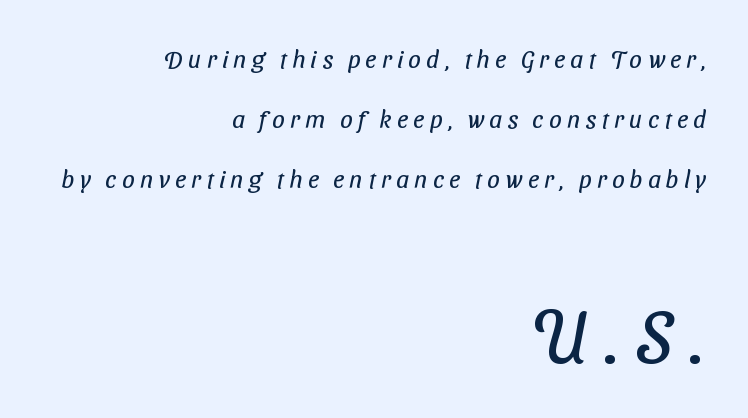
Q: Is the text bold? A: No.
Q: Is the typeface a serif or a sans-serif typeface? A: Sans-serif.
Q: Is the text underlined? A: No.
Q: How is the paragraph aligned? A: Right-aligned.
Q: Is the spacing between letters normal or unusually wide? A: Unusually wide.
Q: Is the spacing between lines tight, normal or loose? A: Loose.
Q: Which block of text is set in a larger size, the first (top) or the second (bottom)? A: The second (bottom) one.
Q: Width (condensed, normal, or wide)? A: Condensed.
Q: Stroke contrast? A: Low.
Q: x-height? A: Medium.
Q: Monospaced? A: No.
